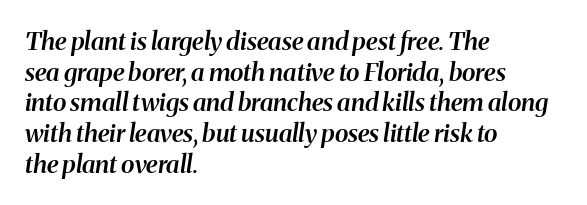
Q: Is the text bold? A: Semi-bold.
Q: Is the text italic (slanted)? A: Yes, it leans right by about 8 degrees.
Q: Is the text underlined? A: No.
Q: How is the paragraph aligned? A: Left-aligned.
Q: Is the spacing between letters normal or unusually wide? A: Normal.
